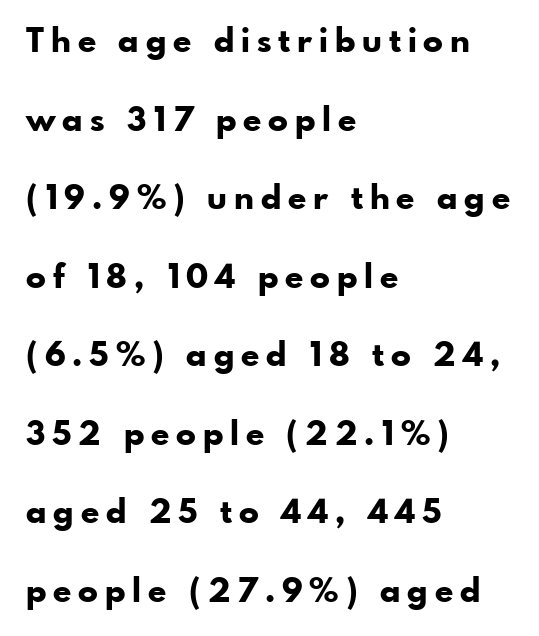
The image shows 33 px bold sans-serif type, upright; set left-aligned, loose line spacing (2.38x), unusually wide letter spacing (+0.21 em), not underlined; low stroke contrast and a small x-height.
